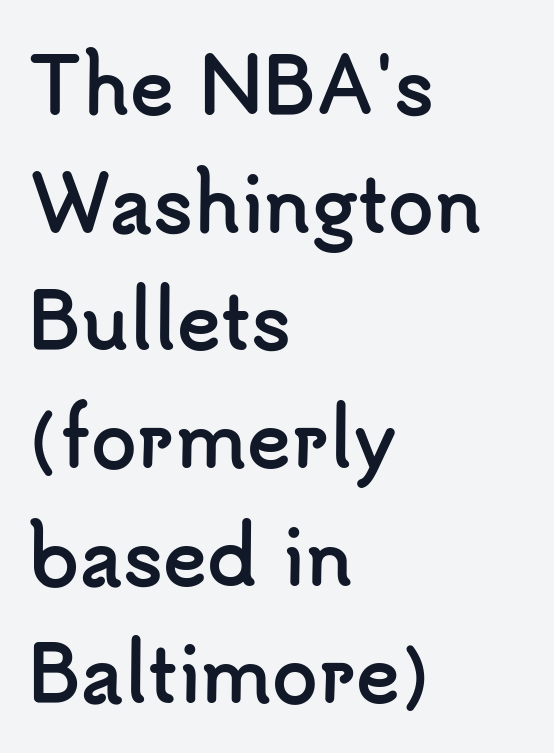
{"serif": "no", "italic": "no", "bold": "yes", "weight": "semibold", "width": "normal", "stroke_contrast": "low", "x_height": "small", "monospaced": "no", "underline": "no", "align": "left", "line_spacing": "normal", "line_spacing_ratio": 1.59, "letter_spacing": "normal", "letter_spacing_em": 0.0, "glyph_px": 74}
